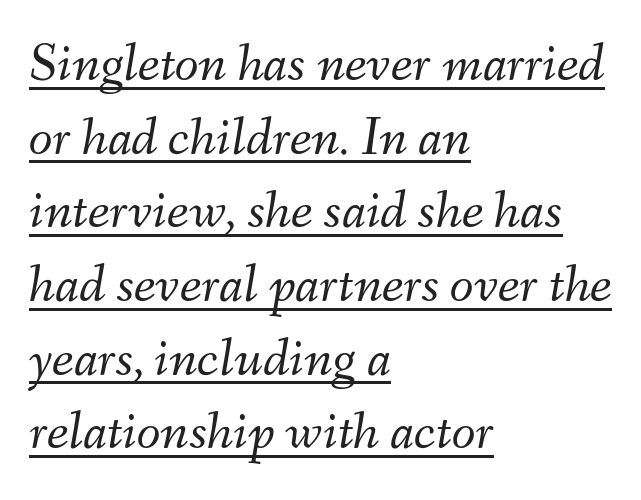
{"italic": "yes", "lean": "right", "slant_degrees": 9, "bold": "no", "weight": "light", "width": "normal", "stroke_contrast": "medium", "x_height": "small", "monospaced": "no", "underline": "yes", "align": "left", "line_spacing": "normal", "line_spacing_ratio": 1.34, "letter_spacing": "normal", "letter_spacing_em": 0.0, "glyph_px": 55}
